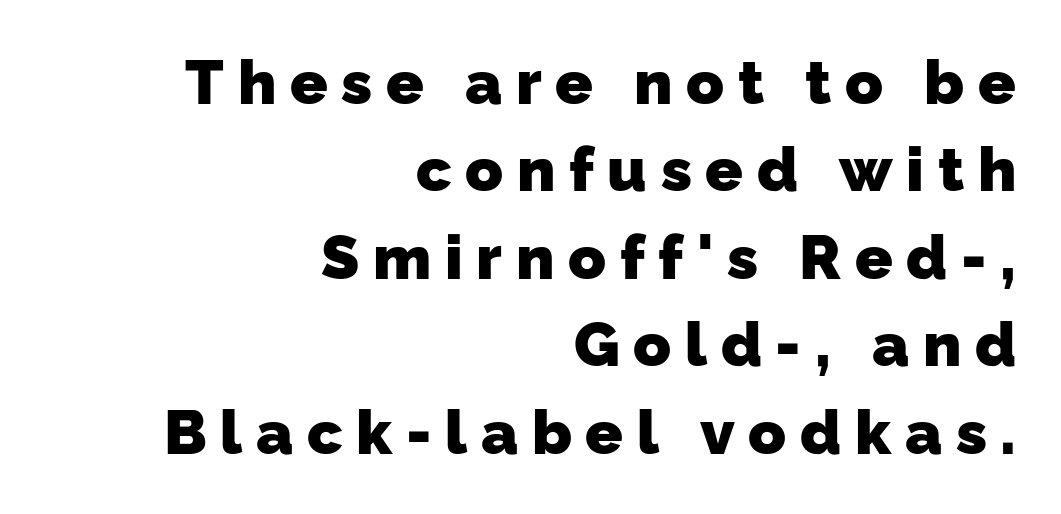
Q: Is the text bold? A: Yes.
Q: Is the typeface a serif or a sans-serif typeface? A: Sans-serif.
Q: Is the text underlined? A: No.
Q: How is the paragraph aligned? A: Right-aligned.
Q: Is the spacing between letters normal or unusually wide? A: Unusually wide.
Q: Is the spacing between lines tight, normal or loose? A: Normal.
Q: Width (condensed, normal, or wide)? A: Normal.
Q: Stroke contrast? A: Low.
Q: x-height? A: Medium.
Q: Monospaced? A: No.
